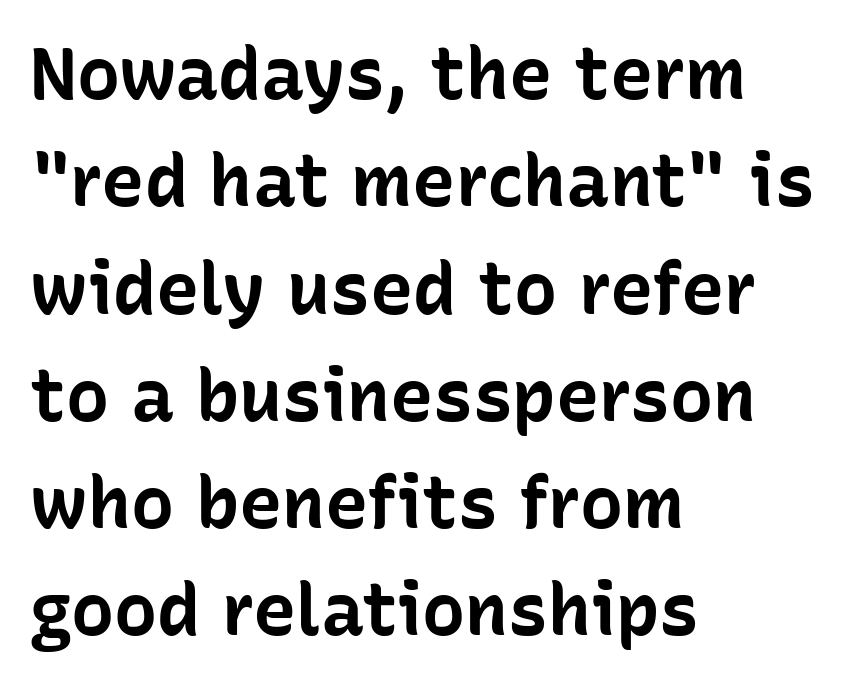
The image shows 72 px bold sans-serif type, upright; set left-aligned, normal line spacing (1.49x), normal letter spacing, not underlined; low stroke contrast and a medium x-height.
